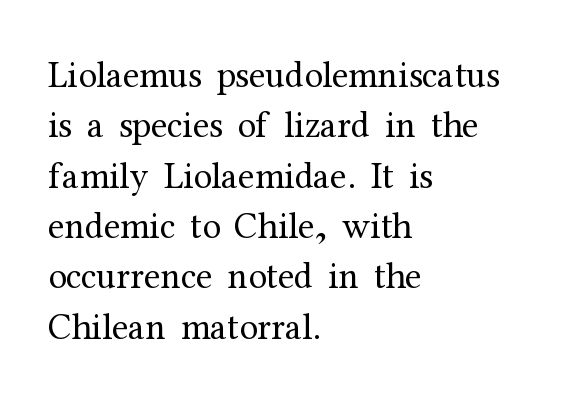
Q: Is the text bold? A: No.
Q: Is the text italic (slanted)? A: No, it is upright.
Q: Is the typeface a serif or a sans-serif typeface? A: Serif.
Q: Is the text underlined? A: No.
Q: How is the paragraph aligned? A: Left-aligned.
Q: Is the spacing between letters normal or unusually wide? A: Normal.
Q: Is the spacing between lines tight, normal or loose? A: Normal.
Q: Width (condensed, normal, or wide)? A: Normal.
Q: Stroke contrast? A: Medium.
Q: x-height? A: Medium.
Q: Monospaced? A: No.
